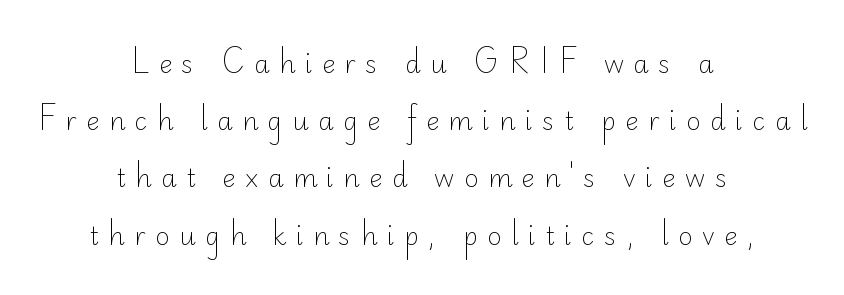
{"italic": "no", "bold": "no", "underline": "no", "align": "center", "line_spacing": "loose", "line_spacing_ratio": 2.29, "letter_spacing": "wide", "letter_spacing_em": 0.38, "glyph_px": 25}
